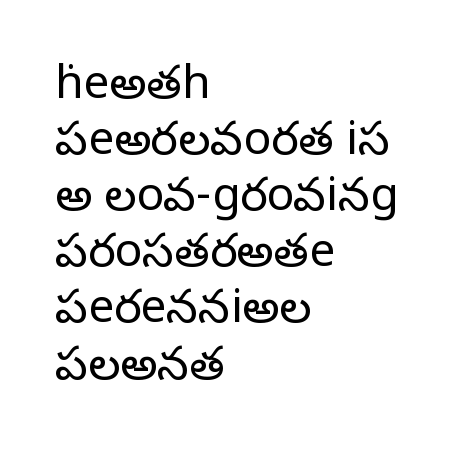
Typeset ragged right — the left edge is the straight one. The passage shown is typed in a proportional face where columns would drift. Compared with typical body copy, the letter spacing here is the same. You can tell from the footed stems that serif type was used.
